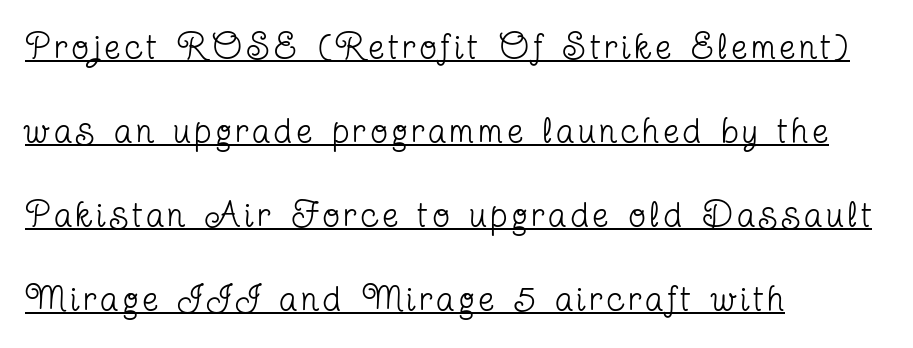
{"serif": "yes", "italic": "no", "bold": "no", "weight": "regular", "width": "condensed", "stroke_contrast": "low", "x_height": "medium", "monospaced": "no", "underline": "yes", "align": "left", "line_spacing": "loose", "line_spacing_ratio": 2.4, "glyph_px": 35}
